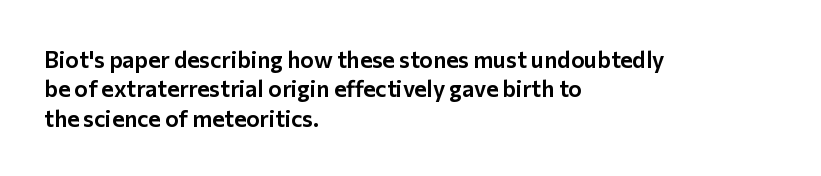
{"italic": "no", "underline": "no", "align": "left", "line_spacing": "normal", "line_spacing_ratio": 1.28, "letter_spacing": "normal", "letter_spacing_em": 0.0, "glyph_px": 23}
